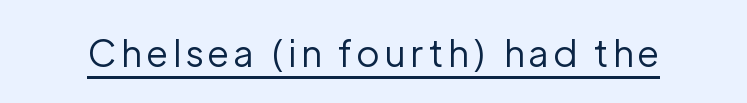
Q: Is the text bold? A: No.
Q: Is the text italic (slanted)? A: No, it is upright.
Q: Is the typeface a serif or a sans-serif typeface? A: Sans-serif.
Q: Is the text underlined? A: Yes.
Q: Width (condensed, normal, or wide)? A: Normal.
Q: Stroke contrast? A: Low.
Q: x-height? A: Medium.
Q: Monospaced? A: No.
